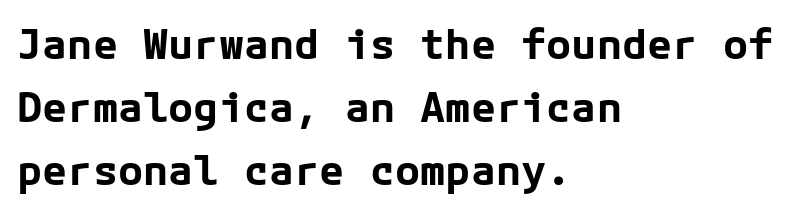
Q: Is the text bold? A: Yes.
Q: Is the text italic (slanted)? A: No, it is upright.
Q: Is the typeface a serif or a sans-serif typeface? A: Sans-serif.
Q: Is the text underlined? A: No.
Q: How is the paragraph aligned? A: Left-aligned.
Q: Is the spacing between letters normal or unusually wide? A: Normal.
Q: Is the spacing between lines tight, normal or loose? A: Normal.
Q: Width (condensed, normal, or wide)? A: Normal.
Q: Stroke contrast? A: Low.
Q: x-height? A: Medium.
